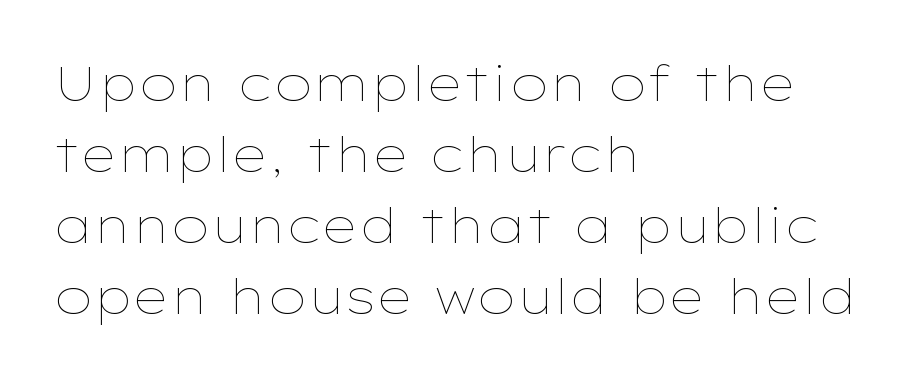
The image shows 48 px thin, wide type, upright; set left-aligned, normal line spacing (1.48x), normal letter spacing, not underlined; low stroke contrast and a medium x-height.
